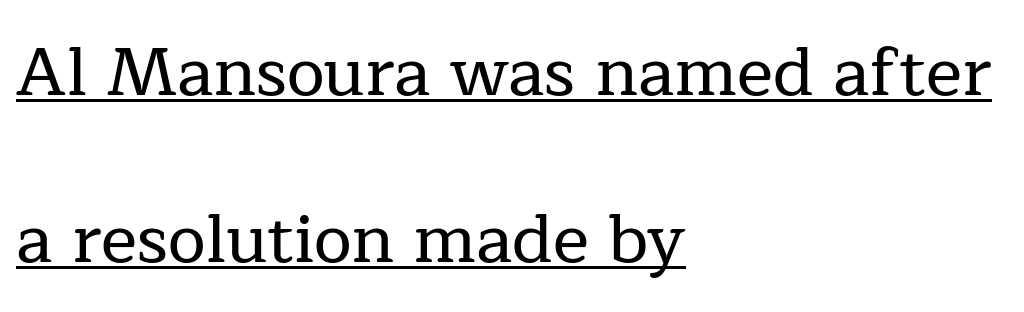
Q: Is the text italic (slanted)? A: No, it is upright.
Q: Is the typeface a serif or a sans-serif typeface? A: Serif.
Q: Is the text underlined? A: Yes.
Q: How is the paragraph aligned? A: Left-aligned.
Q: Is the spacing between letters normal or unusually wide? A: Normal.
Q: Is the spacing between lines tight, normal or loose? A: Loose.
Q: Width (condensed, normal, or wide)? A: Normal.
Q: Stroke contrast? A: Low.
Q: x-height? A: Medium.
Q: Monospaced? A: No.
